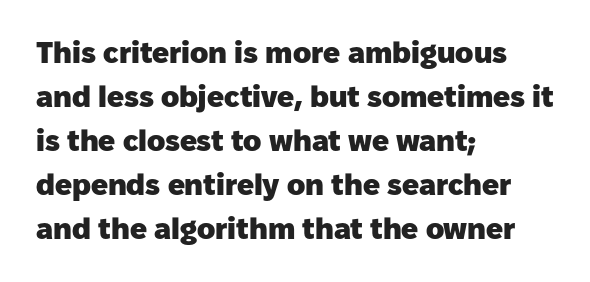
You could call the tracking neutral — neither tight nor loose. Every letter is thick-stroked: bold, no question. A typesetter would label this face a sans. What's the leading like? Ordinary, nothing unusual. This sample has the flowing, uneven cadence of proportional lettering.
